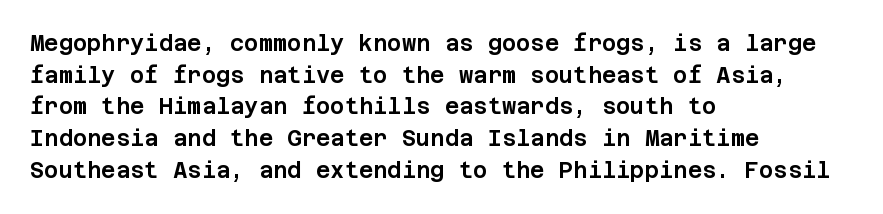
The image shows 22 px text type, upright; set left-aligned, normal line spacing (1.44x), normal letter spacing, not underlined.
